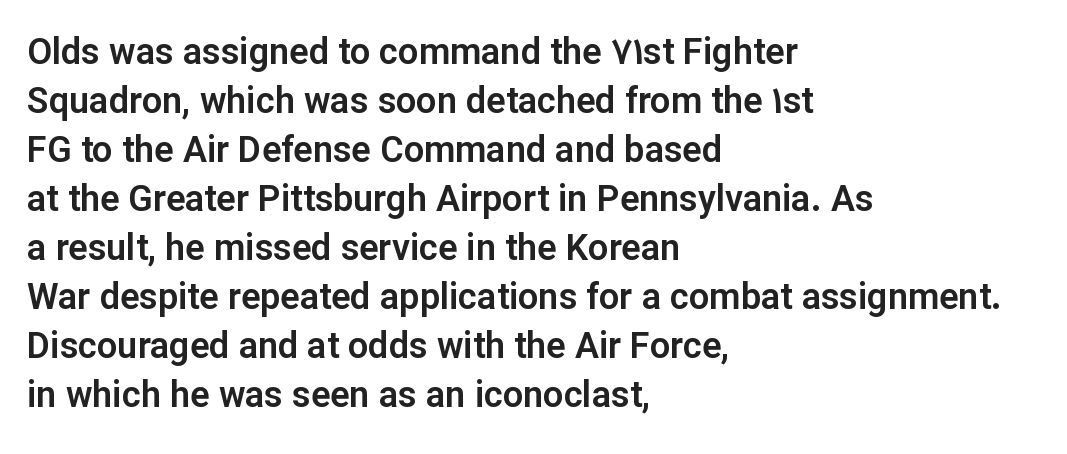
Which margin do the lines hug? The left one — the right edge is uneven. Tracking here is standard; glyphs follow each other at the usual distance. This sample uses a sans-serif face. This rendering features lettering with no underline. Every stem runs plumb, perpendicular to the baseline. Spacing verdict: proportional, widths tailored to each character.
